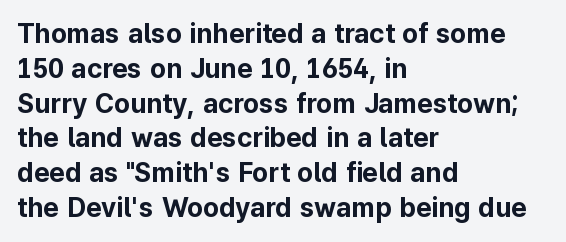
The words here are not underlined. Style check: upright. Typesetter's note: full bold, strokes at maximum text heaviness. Left-aligned paragraph, ragged on the right. One glance says typical: line gaps are just what's usual. Look at the tracking — it's just the regular setting, nothing added.
